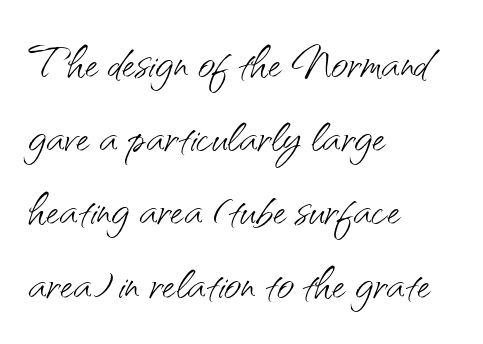
Q: Is the text bold? A: No.
Q: Is the text italic (slanted)? A: Yes.
Q: Is the typeface a serif or a sans-serif typeface? A: Sans-serif.
Q: Is the text underlined? A: No.
Q: How is the paragraph aligned? A: Left-aligned.
Q: Is the spacing between letters normal or unusually wide? A: Normal.
Q: Is the spacing between lines tight, normal or loose? A: Normal.
Q: Width (condensed, normal, or wide)? A: Normal.
Q: Stroke contrast? A: Medium.
Q: x-height? A: Small.
Q: Monospaced? A: No.
